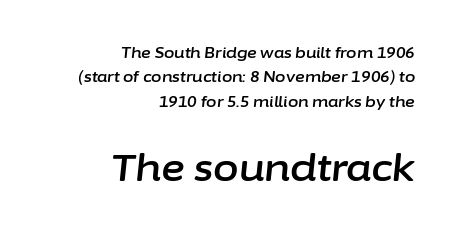
Q: Is the text italic (slanted)? A: Yes, it leans right by about 6 degrees.
Q: Is the text underlined? A: No.
Q: How is the paragraph aligned? A: Right-aligned.
Q: Is the spacing between letters normal or unusually wide? A: Normal.
Q: Is the spacing between lines tight, normal or loose? A: Normal.
Q: Which block of text is set in a larger size, the first (top) or the second (bottom)? A: The second (bottom) one.
Q: Width (condensed, normal, or wide)? A: Normal.
Q: Stroke contrast? A: Low.
Q: x-height? A: Medium.
Q: Monospaced? A: No.
